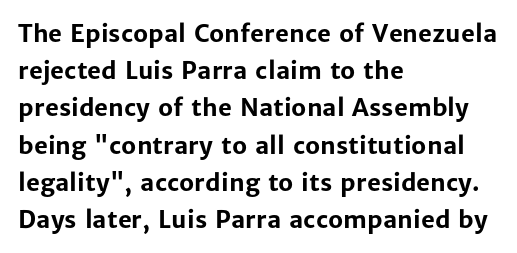
The passage shown has conventional tracking throughout. Underline: absent. The lines in this sample share a left origin and differ only in where they stop. These lines carry a lot of weight — the face is fully bold. Leading: standard. Characters remain perfectly vertical along every line.
